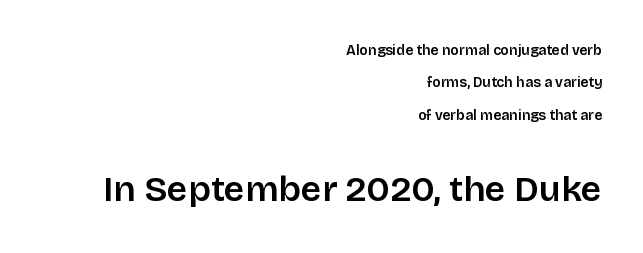
The image shows 36 px semibold sans-serif type, upright; set right-aligned, loose line spacing (2.32x), normal letter spacing, not underlined; the second (bottom) block is 2.57x larger; low stroke contrast and a large x-height.
